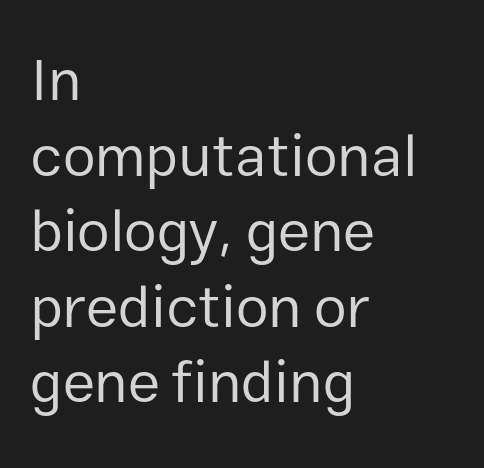
{"serif": "no", "italic": "no", "bold": "no", "weight": "regular", "width": "normal", "stroke_contrast": "low", "x_height": "medium", "monospaced": "no", "underline": "no", "align": "left", "line_spacing": "normal", "line_spacing_ratio": 1.28, "letter_spacing": "normal", "letter_spacing_em": 0.0, "glyph_px": 59}
